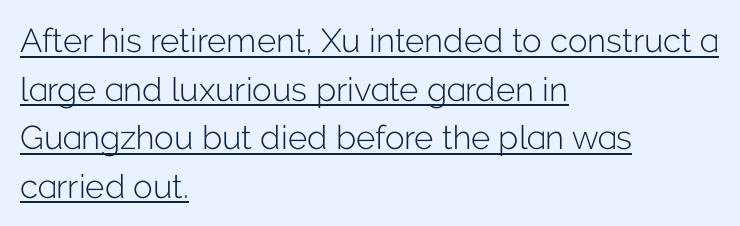
Q: Is the text bold? A: No.
Q: Is the text italic (slanted)? A: No, it is upright.
Q: Is the typeface a serif or a sans-serif typeface? A: Sans-serif.
Q: Is the text underlined? A: Yes.
Q: How is the paragraph aligned? A: Left-aligned.
Q: Is the spacing between letters normal or unusually wide? A: Normal.
Q: Is the spacing between lines tight, normal or loose? A: Normal.
Q: Width (condensed, normal, or wide)? A: Normal.
Q: Stroke contrast? A: Low.
Q: x-height? A: Medium.
Q: Monospaced? A: No.
